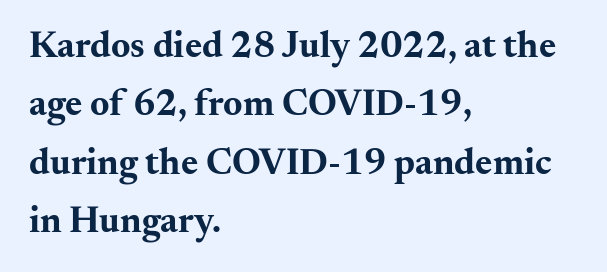
Q: Is the text bold? A: Yes.
Q: Is the text italic (slanted)? A: No, it is upright.
Q: Is the typeface a serif or a sans-serif typeface? A: Serif.
Q: Is the text underlined? A: No.
Q: How is the paragraph aligned? A: Left-aligned.
Q: Is the spacing between letters normal or unusually wide? A: Normal.
Q: Is the spacing between lines tight, normal or loose? A: Normal.
Q: Width (condensed, normal, or wide)? A: Wide.
Q: Stroke contrast? A: Medium.
Q: x-height? A: Small.
Q: Monospaced? A: No.
